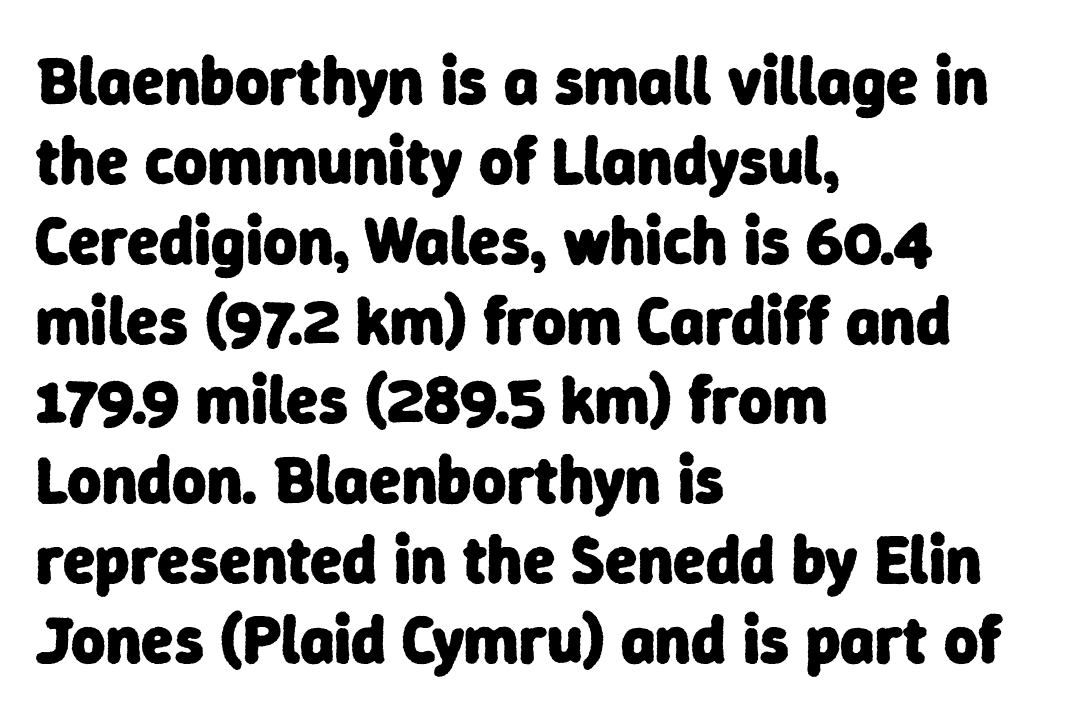
{"serif": "no", "bold": "yes", "weight": "heavy", "width": "normal", "stroke_contrast": "low", "x_height": "medium", "monospaced": "no", "underline": "no", "align": "left", "line_spacing_ratio": 1.21, "letter_spacing": "normal", "letter_spacing_em": 0.0, "glyph_px": 66}
